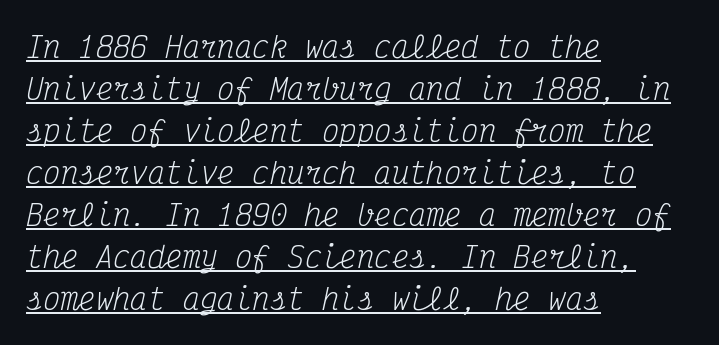
Q: Is the text bold? A: No.
Q: Is the text italic (slanted)? A: Yes, it leans right by about 12 degrees.
Q: Is the typeface a serif or a sans-serif typeface? A: Serif.
Q: Is the text underlined? A: Yes.
Q: How is the paragraph aligned? A: Left-aligned.
Q: Is the spacing between letters normal or unusually wide? A: Normal.
Q: Is the spacing between lines tight, normal or loose? A: Normal.
Q: Width (condensed, normal, or wide)? A: Condensed.
Q: Stroke contrast? A: Medium.
Q: x-height? A: Medium.
Q: Monospaced? A: Yes.
